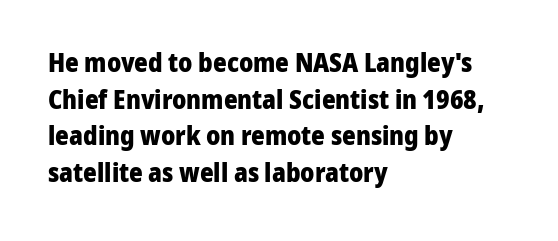
{"italic": "no", "bold": "yes", "underline": "no", "align": "left", "line_spacing": "normal", "line_spacing_ratio": 1.41, "letter_spacing": "normal", "letter_spacing_em": 0.0, "glyph_px": 26}
